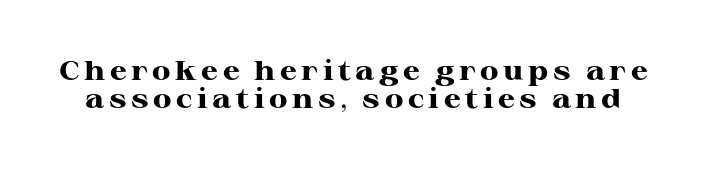
Q: Is the text bold? A: Yes.
Q: Is the text italic (slanted)? A: No, it is upright.
Q: Is the text underlined? A: No.
Q: Is the spacing between lines tight, normal or loose? A: Tight.
